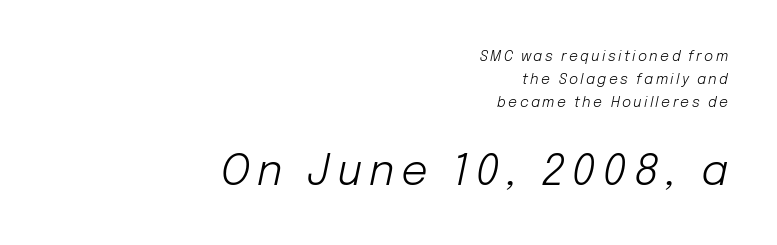
Q: Is the text bold? A: No.
Q: Is the text italic (slanted)? A: Yes, it leans right by about 12 degrees.
Q: Is the text underlined? A: No.
Q: How is the paragraph aligned? A: Right-aligned.
Q: Is the spacing between lines tight, normal or loose? A: Normal.
Q: Which block of text is set in a larger size, the first (top) or the second (bottom)? A: The second (bottom) one.
Q: Width (condensed, normal, or wide)? A: Normal.
Q: Stroke contrast? A: Low.
Q: x-height? A: Medium.
Q: Monospaced? A: No.
